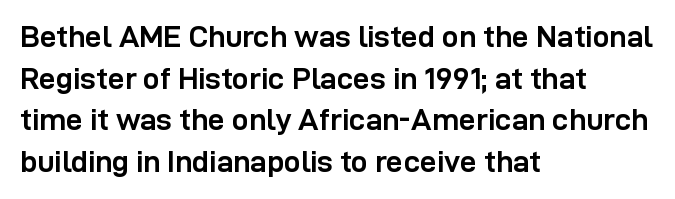
{"serif": "no", "italic": "no", "bold": "yes", "weight": "semibold", "width": "normal", "stroke_contrast": "low", "x_height": "medium", "monospaced": "no", "underline": "no", "align": "left", "line_spacing": "normal", "line_spacing_ratio": 1.39, "letter_spacing": "normal", "letter_spacing_em": 0.0, "glyph_px": 30}
